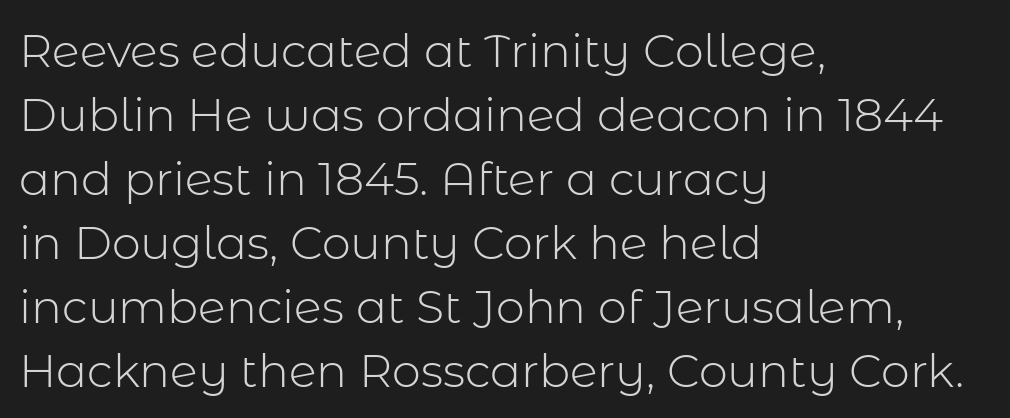
The image shows 46 px light sans-serif type, upright; set left-aligned, normal line spacing (1.39x), normal letter spacing, not underlined; low stroke contrast and a medium x-height.
